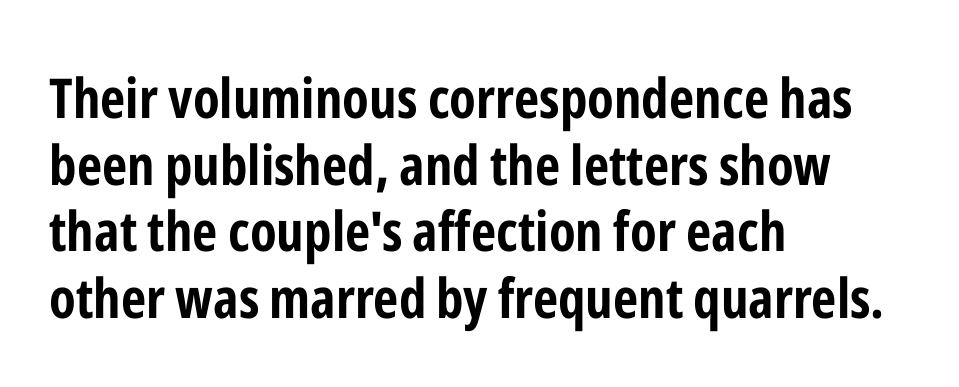
The image shows 55 px bold, condensed sans-serif type, upright; set left-aligned, line spacing 1.21x, normal letter spacing, not underlined; low stroke contrast and a medium x-height.
